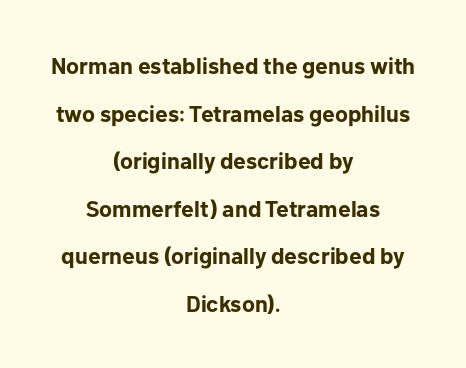
The image shows 23 px bold type, upright; set centered, loose line spacing (2.07x), normal letter spacing, not underlined.
